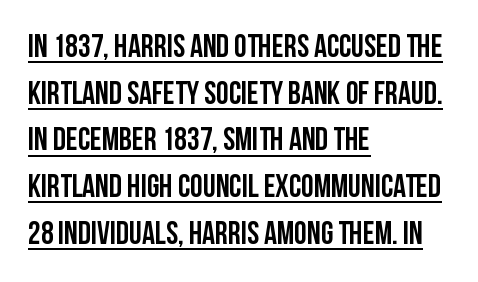
Q: Is the text italic (slanted)? A: No, it is upright.
Q: Is the typeface a serif or a sans-serif typeface? A: Sans-serif.
Q: Is the text underlined? A: Yes.
Q: How is the paragraph aligned? A: Left-aligned.
Q: Is the spacing between letters normal or unusually wide? A: Normal.
Q: Is the spacing between lines tight, normal or loose? A: Normal.
Q: Width (condensed, normal, or wide)? A: Condensed.
Q: Stroke contrast? A: Low.
Q: x-height? A: Large.
Q: Monospaced? A: No.
